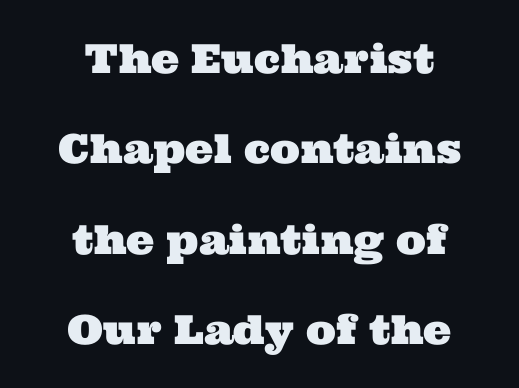
The image shows 40 px wide serif type; set centered, loose line spacing (2.26x), normal letter spacing, not underlined; medium stroke contrast and a medium x-height.
